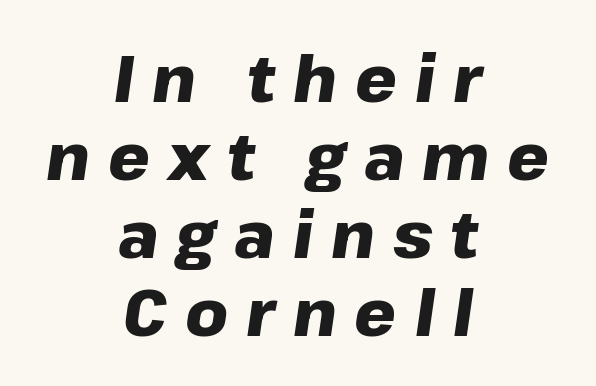
This is heavy type, rendered in bold. Underlining? Definitely not there. The typography opts for an oblique posture over an upright one. Layout note: lines centered. The type is letterspaced generously, with wide tracking. You could not count columns in this text — the font is proportionally spaced.
